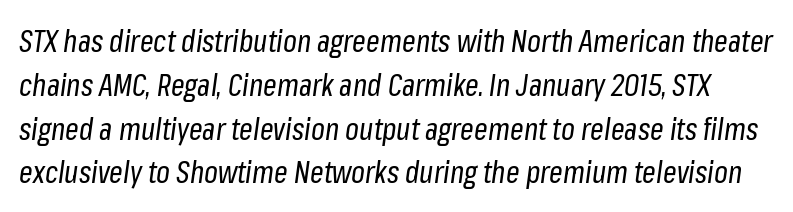
Q: Is the text bold? A: No.
Q: Is the text italic (slanted)? A: Yes, it leans right by about 8 degrees.
Q: Is the text underlined? A: No.
Q: Is the spacing between letters normal or unusually wide? A: Normal.
Q: Is the spacing between lines tight, normal or loose? A: Normal.
Q: Width (condensed, normal, or wide)? A: Condensed.
Q: Stroke contrast? A: Low.
Q: x-height? A: Medium.
Q: Monospaced? A: No.
